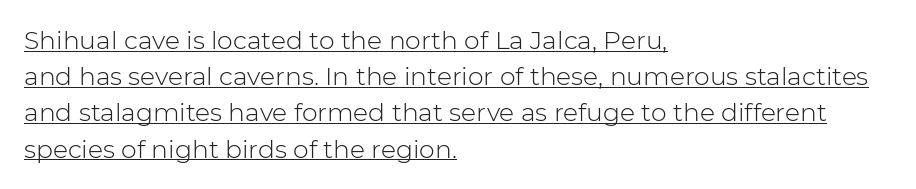
Q: Is the text bold? A: No.
Q: Is the text italic (slanted)? A: No, it is upright.
Q: Is the text underlined? A: Yes.
Q: How is the paragraph aligned? A: Left-aligned.
Q: Is the spacing between letters normal or unusually wide? A: Normal.
Q: Is the spacing between lines tight, normal or loose? A: Normal.
